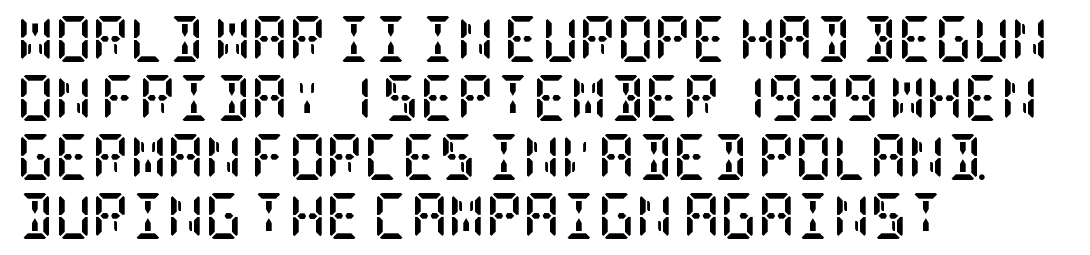
The image shows 46 px semibold, condensed serif type, upright; set left-aligned, normal line spacing (1.28x), normal letter spacing, not underlined; low stroke contrast and a large x-height.
